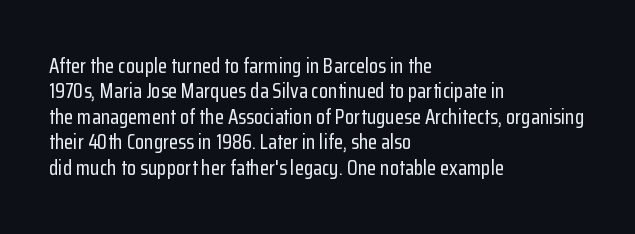
Short and long lines alike share a common starting point at left. Letters rest on an invisible, unmarked baseline. No extra tracking has been applied to these lines. Is there any slant? The stems are plumb.
